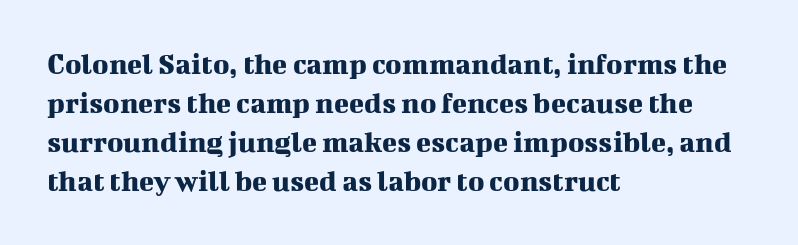
Q: Is the text italic (slanted)? A: No, it is upright.
Q: Is the typeface a serif or a sans-serif typeface? A: Serif.
Q: Is the text underlined? A: No.
Q: How is the paragraph aligned? A: Left-aligned.
Q: Is the spacing between letters normal or unusually wide? A: Normal.
Q: Is the spacing between lines tight, normal or loose? A: Normal.
Q: Width (condensed, normal, or wide)? A: Normal.
Q: Stroke contrast? A: Medium.
Q: x-height? A: Medium.
Q: Monospaced? A: No.
